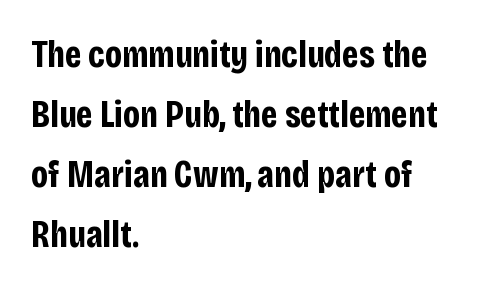
The image shows 38 px bold, condensed sans-serif type, upright; set left-aligned, normal line spacing (1.58x), normal letter spacing, not underlined; low stroke contrast and a large x-height.
